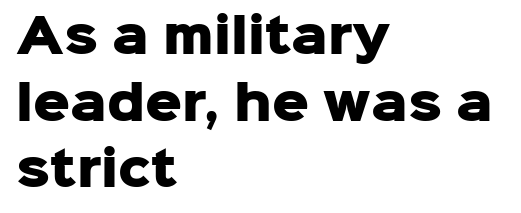
Students, observe: this is what conventionally led text looks like. Short and long lines alike share a common starting point at left. Plenty of ink on the page — the face is bold. Ordinary non-slanted type is in use. The foot of each line stays bare and open. Regarding serifs, this sample does without them.
